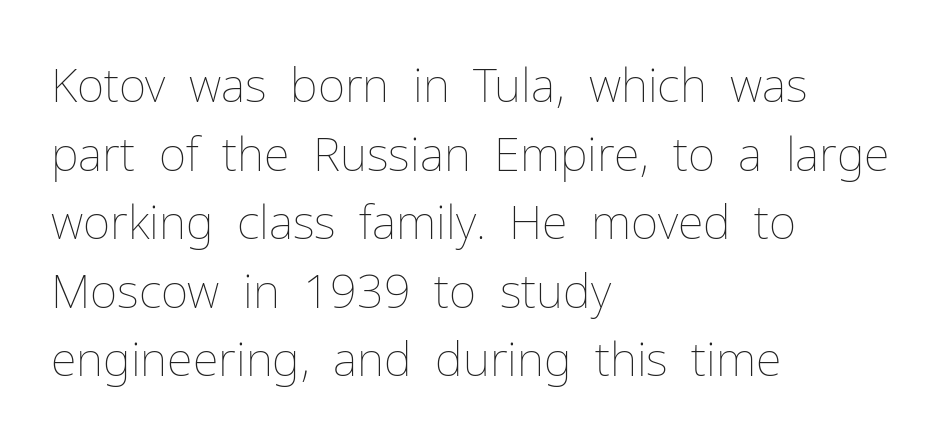
Spacing verdict: proportional, widths tailored to each character. Whoever set this chose a conventional vertical rhythm. Rule under the text: the space is simply empty. Horizontally, the lines are justified to the leading edge only. Posture: straight, roman, zero tilt.
